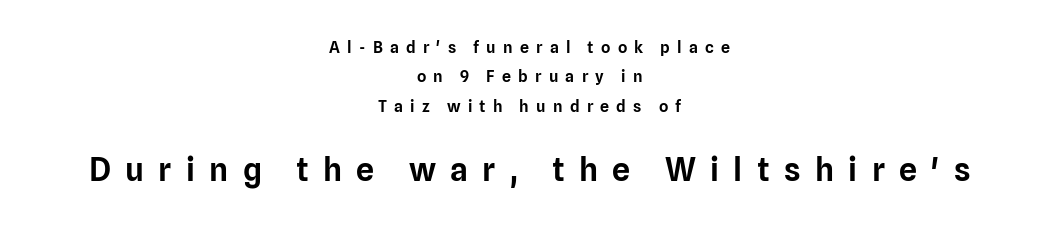
The image shows 32 px sans-serif type, upright; set centered, line spacing 1.83x, unusually wide letter spacing (+0.45 em), not underlined; the second (bottom) block is 2.0x larger; low stroke contrast and a medium x-height.
